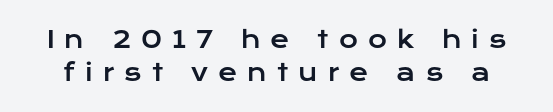
{"italic": "no", "underline": "no", "line_spacing": "normal", "line_spacing_ratio": 1.43, "letter_spacing": "wide", "letter_spacing_em": 0.44, "glyph_px": 23}
